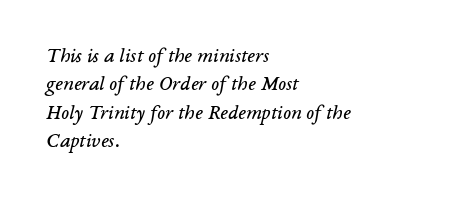
Q: Is the text bold? A: No.
Q: Is the text italic (slanted)? A: Yes, it leans right by about 14 degrees.
Q: Is the text underlined? A: No.
Q: How is the paragraph aligned? A: Left-aligned.
Q: Is the spacing between letters normal or unusually wide? A: Normal.
Q: Is the spacing between lines tight, normal or loose? A: Normal.
